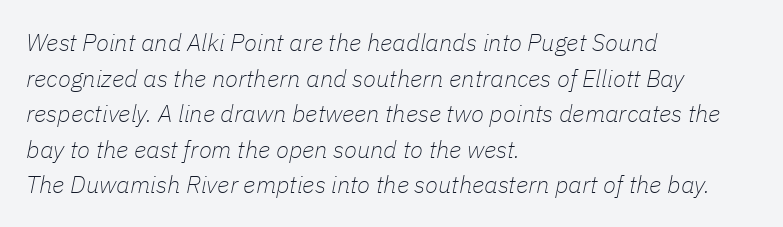
Q: Is the text bold? A: No.
Q: Is the text italic (slanted)? A: Yes, it leans right by about 11 degrees.
Q: Is the text underlined? A: No.
Q: How is the paragraph aligned? A: Left-aligned.
Q: Is the spacing between letters normal or unusually wide? A: Normal.
Q: Is the spacing between lines tight, normal or loose? A: Normal.
